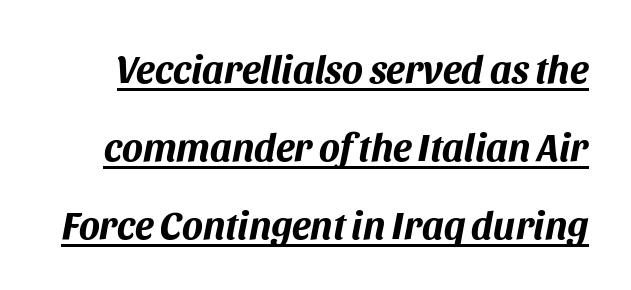
{"italic": "yes", "lean": "right", "slant_degrees": 11, "bold": "yes", "weight": "bold", "width": "normal", "stroke_contrast": "medium", "x_height": "large", "monospaced": "no", "underline": "yes", "line_spacing": "loose", "line_spacing_ratio": 2.0, "letter_spacing": "normal", "letter_spacing_em": 0.0, "glyph_px": 39}
